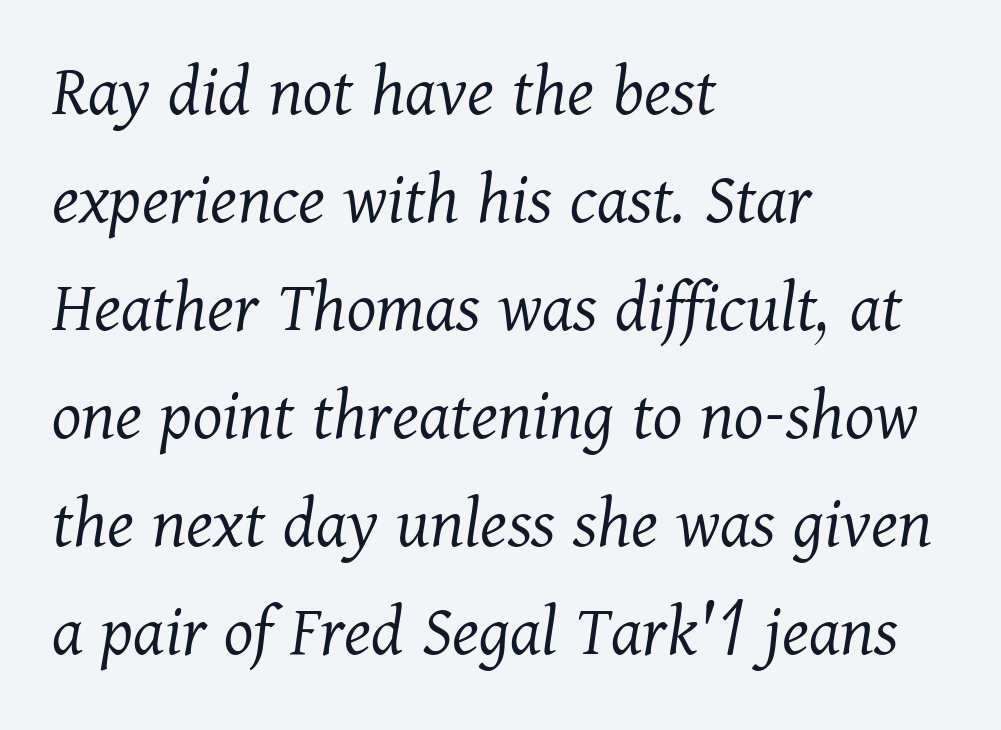
Q: Is the text bold? A: No.
Q: Is the text italic (slanted)? A: Yes, it leans right by about 11 degrees.
Q: Is the typeface a serif or a sans-serif typeface? A: Serif.
Q: Is the text underlined? A: No.
Q: How is the paragraph aligned? A: Left-aligned.
Q: Is the spacing between letters normal or unusually wide? A: Normal.
Q: Is the spacing between lines tight, normal or loose? A: Normal.
Q: Width (condensed, normal, or wide)? A: Normal.
Q: Stroke contrast? A: Medium.
Q: x-height? A: Medium.
Q: Monospaced? A: No.
